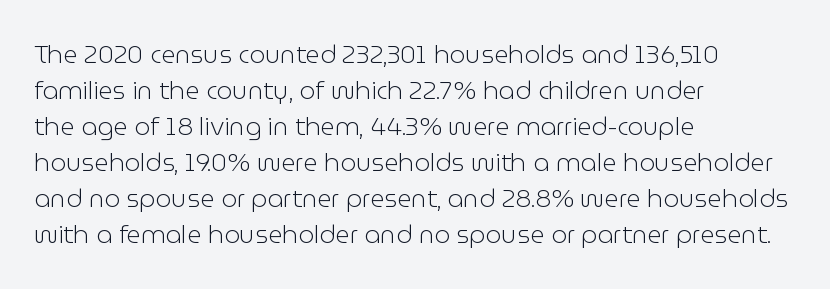
The rendering anchors every line to the left-hand side. Words appear dense and cohesive because spacing is normal. Does the leading feel generous? No, just average. A quiet, ordinary-to-light weight characterises the typeface.
